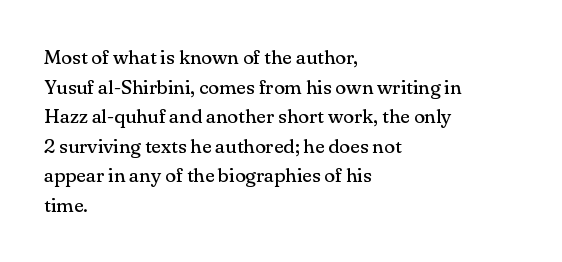
{"italic": "no", "bold": "no", "underline": "no", "align": "left", "line_spacing": "normal", "line_spacing_ratio": 1.48, "letter_spacing": "normal", "letter_spacing_em": 0.0, "glyph_px": 20}
